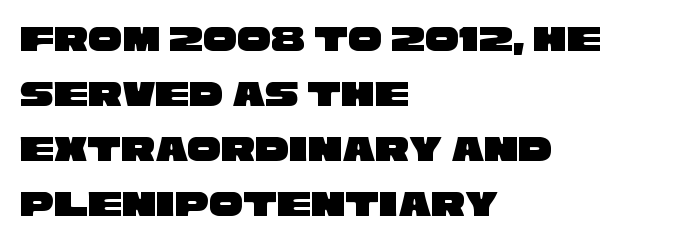
Q: Is the typeface a serif or a sans-serif typeface? A: Sans-serif.
Q: Is the text underlined? A: No.
Q: How is the paragraph aligned? A: Left-aligned.
Q: Is the spacing between letters normal or unusually wide? A: Normal.
Q: Is the spacing between lines tight, normal or loose? A: Normal.
Q: Width (condensed, normal, or wide)? A: Wide.
Q: Stroke contrast? A: Low.
Q: x-height? A: Large.
Q: Monospaced? A: No.
